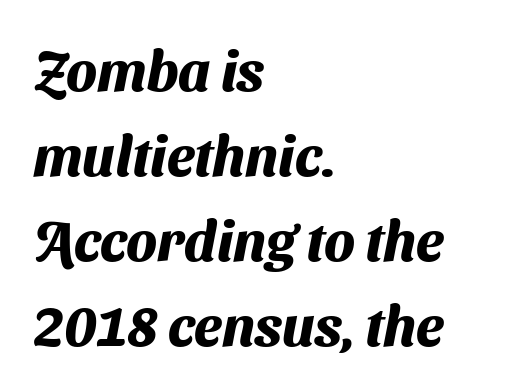
{"serif": "no", "bold": "yes", "weight": "heavy", "width": "normal", "stroke_contrast": "medium", "x_height": "medium", "monospaced": "no", "underline": "no", "align": "left", "line_spacing": "normal", "line_spacing_ratio": 1.52, "letter_spacing": "normal", "letter_spacing_em": 0.0, "glyph_px": 56}
